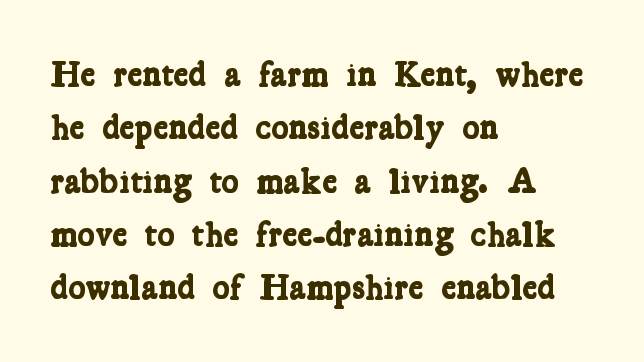
This sample is left-justified, so line endings fall wherever the words run out. Bold? Absolutely — the strokes are thick and heavy. Typographically, this falls in the serif category. These lines are rendered in a variable-pitch font.
